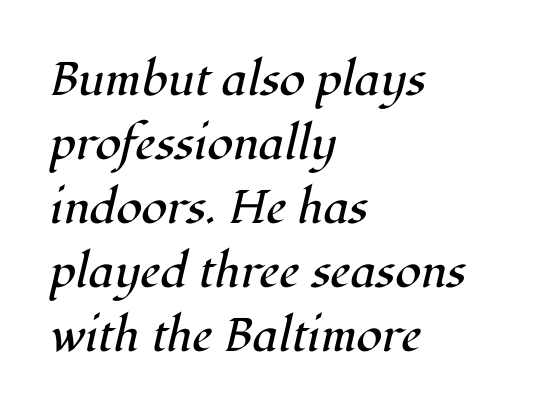
{"serif": "yes", "italic": "yes", "lean": "right", "slant_degrees": 12, "bold": "no", "weight": "regular", "width": "normal", "stroke_contrast": "high", "x_height": "medium", "monospaced": "no", "underline": "no", "align": "left", "line_spacing": "normal", "line_spacing_ratio": 1.36, "letter_spacing": "normal", "letter_spacing_em": 0.0, "glyph_px": 47}
